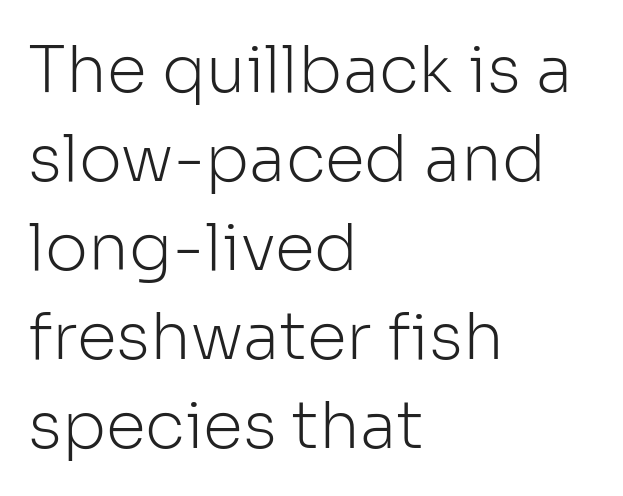
Q: Is the text bold? A: No.
Q: Is the text italic (slanted)? A: No, it is upright.
Q: Is the typeface a serif or a sans-serif typeface? A: Sans-serif.
Q: Is the text underlined? A: No.
Q: How is the paragraph aligned? A: Left-aligned.
Q: Is the spacing between letters normal or unusually wide? A: Normal.
Q: Is the spacing between lines tight, normal or loose? A: Normal.
Q: Width (condensed, normal, or wide)? A: Normal.
Q: Stroke contrast? A: Low.
Q: x-height? A: Medium.
Q: Monospaced? A: No.
